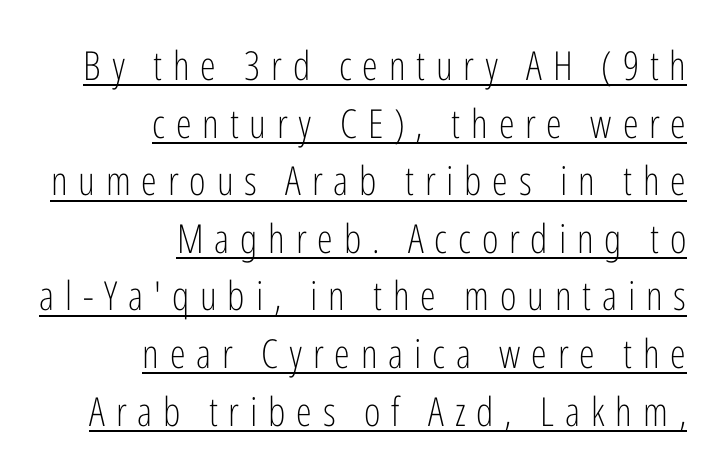
Q: Is the text bold? A: No.
Q: Is the text italic (slanted)? A: No, it is upright.
Q: Is the typeface a serif or a sans-serif typeface? A: Sans-serif.
Q: Is the text underlined? A: Yes.
Q: How is the paragraph aligned? A: Right-aligned.
Q: Is the spacing between letters normal or unusually wide? A: Unusually wide.
Q: Is the spacing between lines tight, normal or loose? A: Normal.
Q: Width (condensed, normal, or wide)? A: Condensed.
Q: Stroke contrast? A: Low.
Q: x-height? A: Medium.
Q: Monospaced? A: No.
